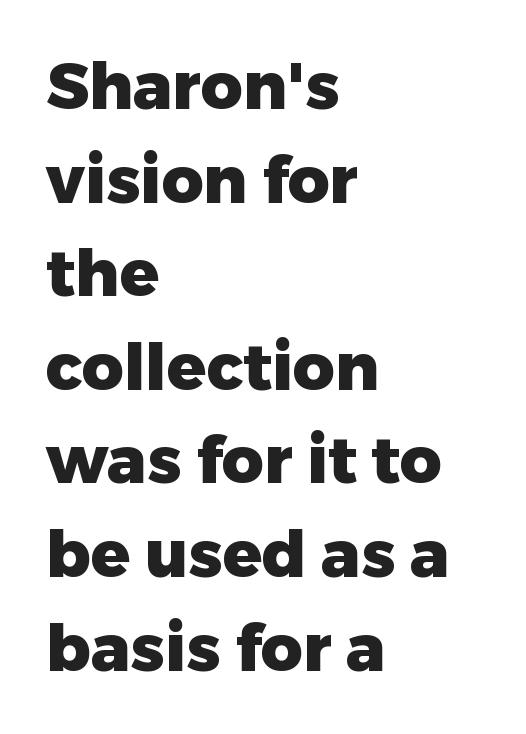
{"serif": "no", "italic": "no", "bold": "yes", "weight": "heavy", "width": "normal", "stroke_contrast": "low", "x_height": "medium", "monospaced": "no", "underline": "no", "align": "left", "line_spacing": "normal", "line_spacing_ratio": 1.44, "letter_spacing": "normal", "letter_spacing_em": 0.0, "glyph_px": 65}
